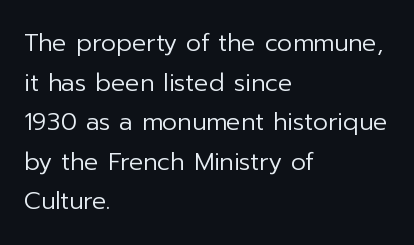
The image shows 24 px text type, upright; set left-aligned, normal line spacing (1.65x), normal letter spacing, not underlined.
